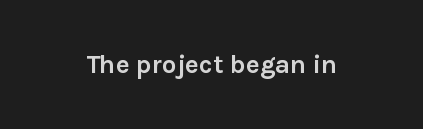
Only glyphs here, with clear space below each row. Rendered with straight, roman letterforms. The glyphs have the mass of a bold cut. Observe the ordinary spacing: letters are neighbours, not strangers.
